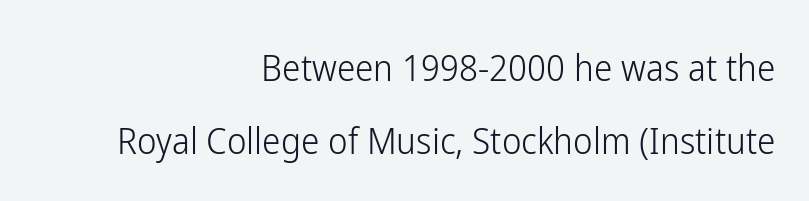
The face used here is rendered with its standard letterfit. Here the designer chose a conventional face with non-uniform glyph widths. The letters stand upright; this is a roman face. Notice the wide empty band between every row — that's loose leading.
